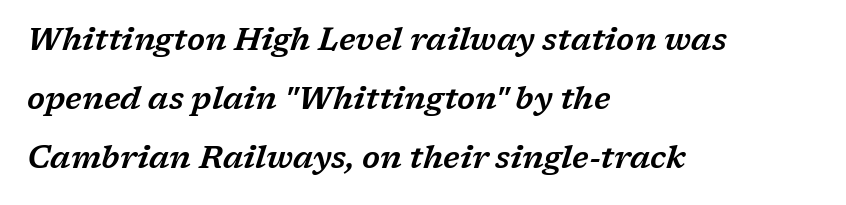
The font's italic variant was chosen for this text. This is serif lettering, the kind often seen in printed books. Looks like regular typesetting: each glyph gets only the width it needs. Visually the block forms a straight wall on the left and a jagged coastline on the right.
